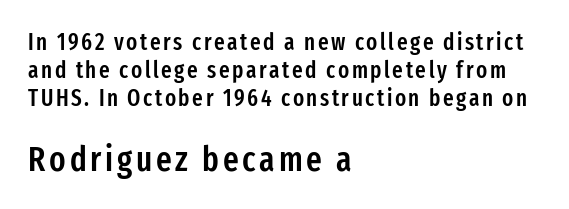
Q: Is the text bold? A: Semi-bold.
Q: Is the text italic (slanted)? A: No, it is upright.
Q: Is the typeface a serif or a sans-serif typeface? A: Sans-serif.
Q: Is the text underlined? A: No.
Q: How is the paragraph aligned? A: Left-aligned.
Q: Which block of text is set in a larger size, the first (top) or the second (bottom)? A: The second (bottom) one.
Q: Width (condensed, normal, or wide)? A: Condensed.
Q: Stroke contrast? A: Low.
Q: x-height? A: Medium.
Q: Monospaced? A: No.
